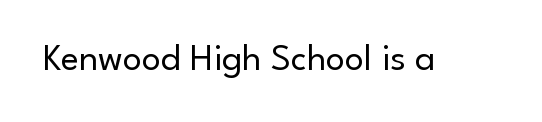
{"serif": "no", "italic": "no", "bold": "no", "weight": "regular", "width": "normal", "stroke_contrast": "low", "x_height": "small", "monospaced": "no", "underline": "no", "letter_spacing": "normal", "letter_spacing_em": 0.0, "glyph_px": 38}
